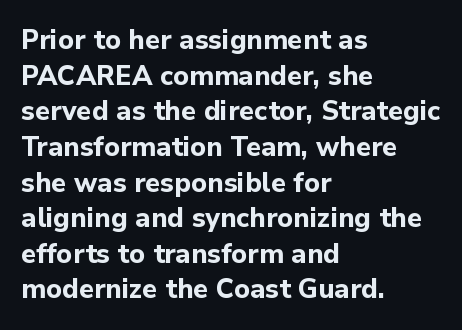
The image shows 27 px bold type, upright; set left-aligned, normal line spacing (1.32x), normal letter spacing, not underlined.
